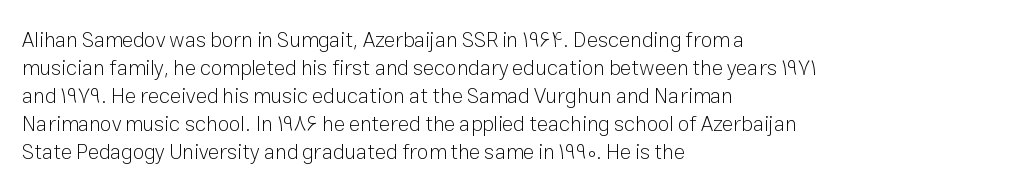
{"italic": "no", "bold": "no", "underline": "no", "align": "left", "line_spacing": "normal", "line_spacing_ratio": 1.33, "letter_spacing": "normal", "letter_spacing_em": 0.0, "glyph_px": 21}
